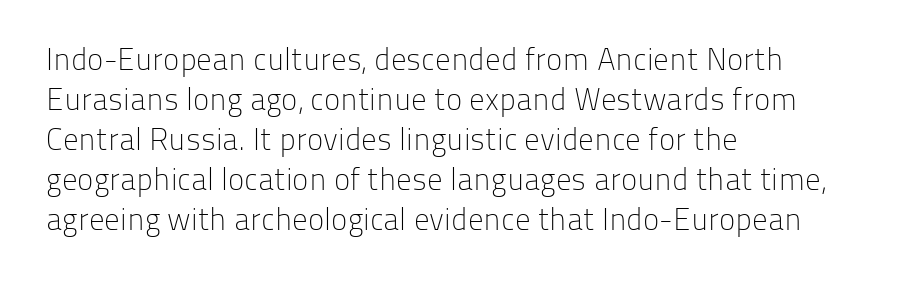
The image shows 31 px light sans-serif type, upright; set left-aligned, normal line spacing (1.29x), normal letter spacing, not underlined; low stroke contrast and a medium x-height.
